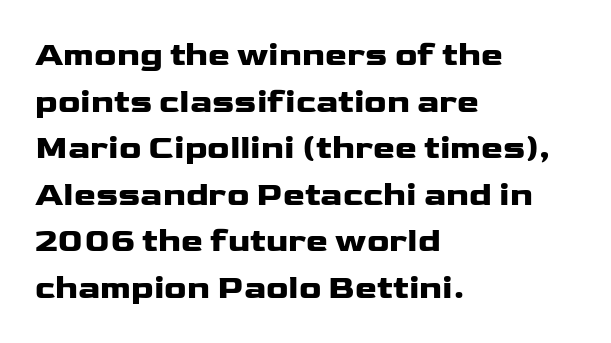
The image shows 33 px heavy, wide sans-serif type, upright; set left-aligned, normal line spacing (1.41x), normal letter spacing, not underlined; low stroke contrast and a medium x-height.
